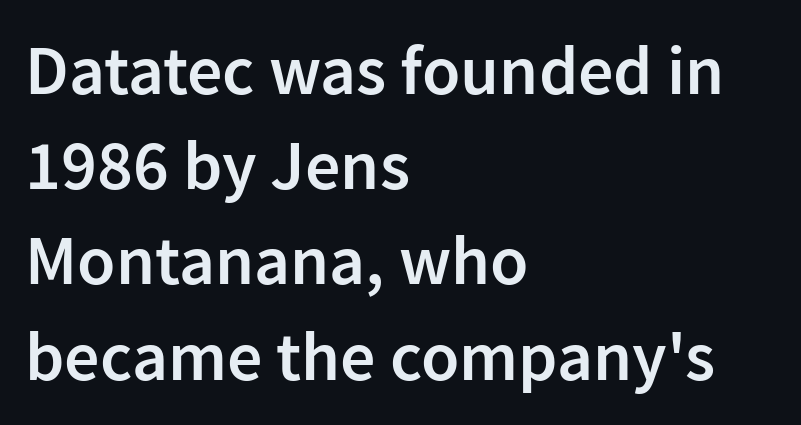
Q: Is the text bold? A: Semi-bold.
Q: Is the text italic (slanted)? A: No, it is upright.
Q: Is the typeface a serif or a sans-serif typeface? A: Sans-serif.
Q: Is the text underlined? A: No.
Q: How is the paragraph aligned? A: Left-aligned.
Q: Is the spacing between letters normal or unusually wide? A: Normal.
Q: Is the spacing between lines tight, normal or loose? A: Normal.
Q: Width (condensed, normal, or wide)? A: Normal.
Q: Stroke contrast? A: Low.
Q: x-height? A: Medium.
Q: Monospaced? A: No.
